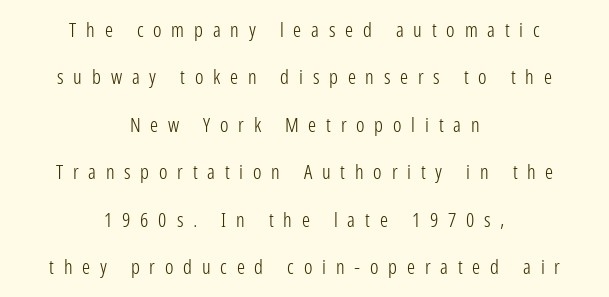
Q: Is the text bold? A: No.
Q: Is the text italic (slanted)? A: No, it is upright.
Q: Is the text underlined? A: No.
Q: How is the paragraph aligned? A: Centered.
Q: Is the spacing between letters normal or unusually wide? A: Unusually wide.
Q: Is the spacing between lines tight, normal or loose? A: Loose.
